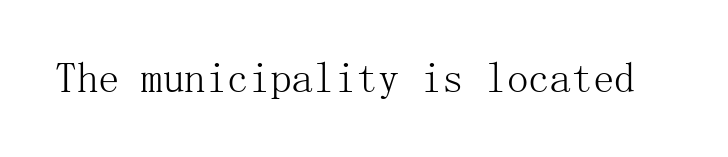
{"serif": "yes", "italic": "no", "bold": "no", "weight": "light", "width": "normal", "stroke_contrast": "medium", "x_height": "medium", "underline": "no", "letter_spacing": "normal", "letter_spacing_em": 0.0, "glyph_px": 43}
